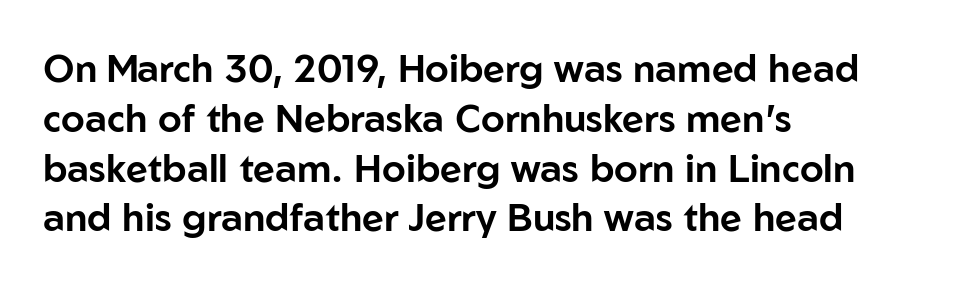
Q: Is the text italic (slanted)? A: No, it is upright.
Q: Is the typeface a serif or a sans-serif typeface? A: Sans-serif.
Q: Is the text underlined? A: No.
Q: How is the paragraph aligned? A: Left-aligned.
Q: Is the spacing between letters normal or unusually wide? A: Normal.
Q: Is the spacing between lines tight, normal or loose? A: Normal.
Q: Width (condensed, normal, or wide)? A: Normal.
Q: Stroke contrast? A: Low.
Q: x-height? A: Medium.
Q: Monospaced? A: No.
